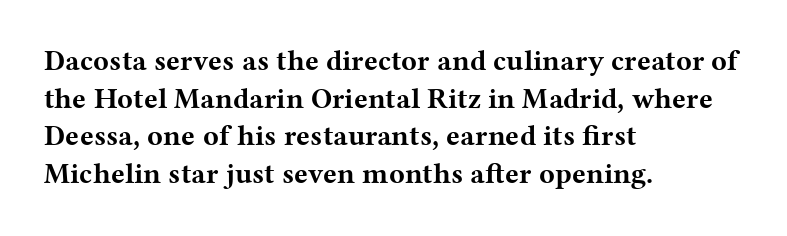
Glance below the letters and you will spot only blank space. There is no visible air inserted between adjacent glyphs. Type style note: has serifs. Reading down the block, your eye returns to a fixed left position each line. Every stem runs plumb, perpendicular to the baseline.
